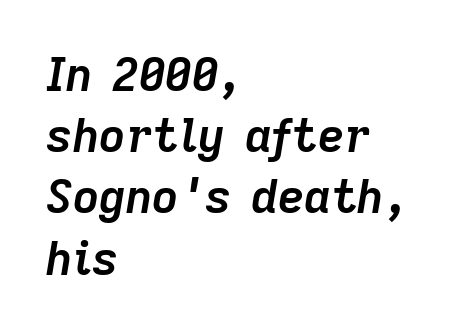
The rendering uses natural spacing where letterforms have individual widths. Alignment: flush left. The glyphs look as if they've been sheared to an angle. Has an underline been added? It has not. Emphasis by weight is at full strength: bold.
